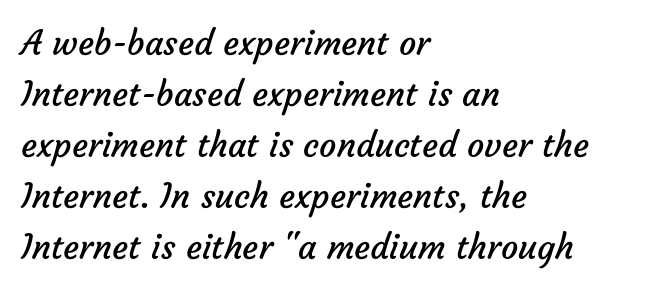
The image shows 34 px regular-weight sans-serif type; set left-aligned, normal line spacing (1.5x), normal letter spacing, not underlined; low stroke contrast and a medium x-height.
